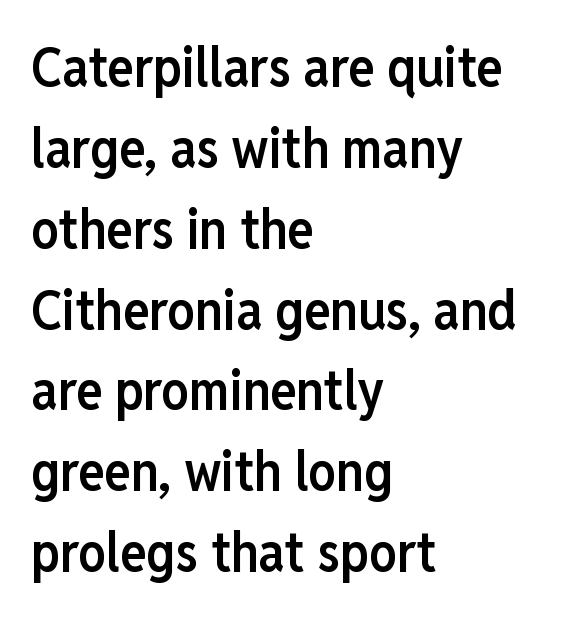
Style check: upright. This sample uses plain, unmodified letter spacing. The letters carry no serifs — their stems end cleanly without finishing strokes. The sample has been set in demibold, a notch under bold. The rendering uses natural spacing where letterforms have individual widths.
